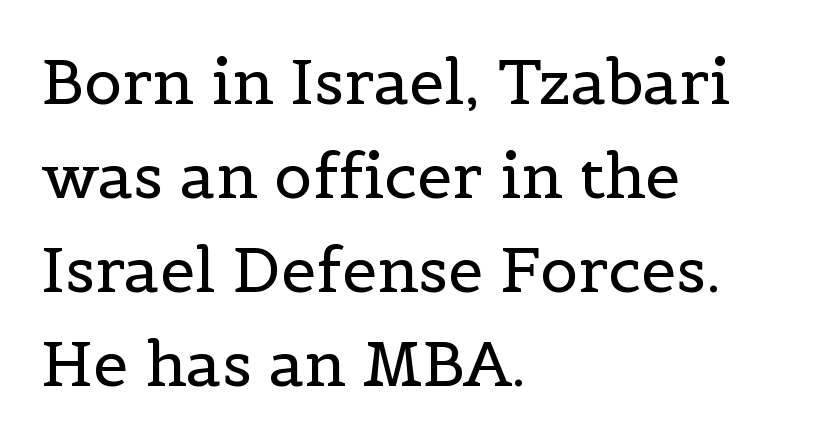
The image shows 63 px regular-weight serif type, upright; set left-aligned, normal line spacing (1.49x), normal letter spacing, not underlined; a medium x-height.
